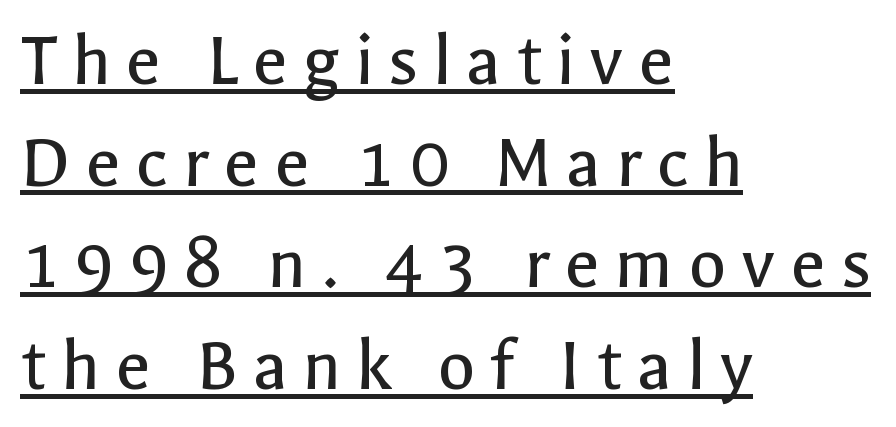
The image shows 77 px regular-weight sans-serif type, upright; set left-aligned, normal line spacing (1.32x), underlined; a medium x-height.
